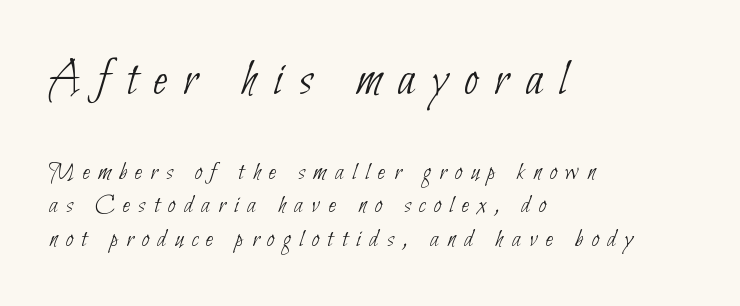
Q: Is the text bold? A: No.
Q: Is the typeface a serif or a sans-serif typeface? A: Sans-serif.
Q: Is the text underlined? A: No.
Q: How is the paragraph aligned? A: Left-aligned.
Q: Is the spacing between letters normal or unusually wide? A: Unusually wide.
Q: Is the spacing between lines tight, normal or loose? A: Normal.
Q: Which block of text is set in a larger size, the first (top) or the second (bottom)? A: The first (top) one.
Q: Width (condensed, normal, or wide)? A: Condensed.
Q: Stroke contrast? A: Low.
Q: x-height? A: Small.
Q: Monospaced? A: No.
